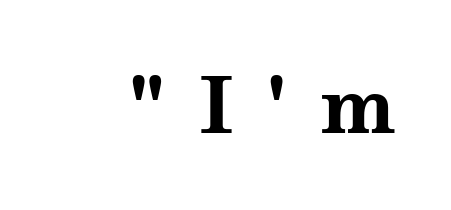
Set as a true bold cut, around the 700 mark. The passage shown is typed in a proportional face where columns would drift. Quick note: underline off. The passage shown has open, widely tracked lettering throughout. These lines are composed in type with serifs.
